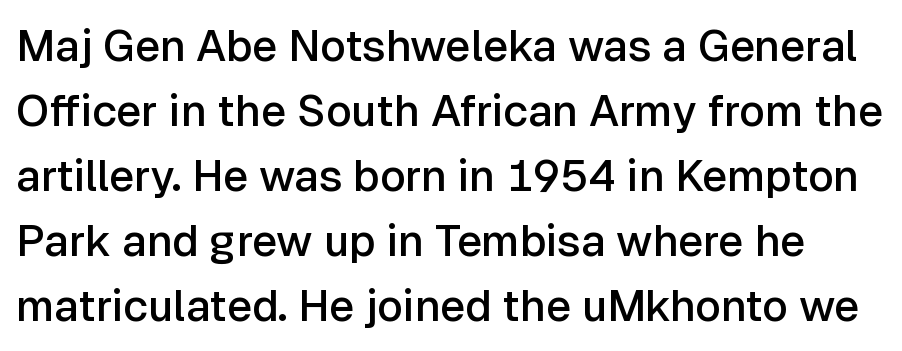
The image shows 44 px semibold sans-serif type, upright; set normal line spacing (1.48x), normal letter spacing, not underlined; low stroke contrast and a medium x-height.
